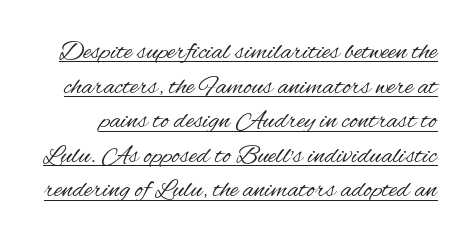
The image shows 27 px text type; set normal line spacing (1.28x), normal letter spacing, underlined.
